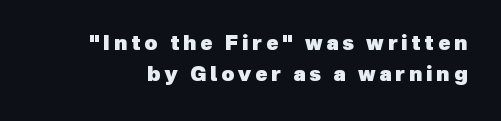
The image shows 20 px bold type; set normal line spacing (1.57x), not underlined.
